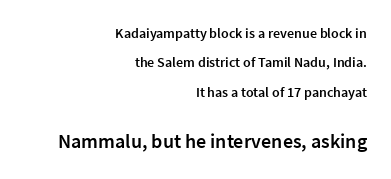
Q: Is the text bold? A: Semi-bold.
Q: Is the text italic (slanted)? A: No, it is upright.
Q: Is the text underlined? A: No.
Q: How is the paragraph aligned? A: Right-aligned.
Q: Is the spacing between letters normal or unusually wide? A: Normal.
Q: Is the spacing between lines tight, normal or loose? A: Loose.
Q: Which block of text is set in a larger size, the first (top) or the second (bottom)? A: The second (bottom) one.
